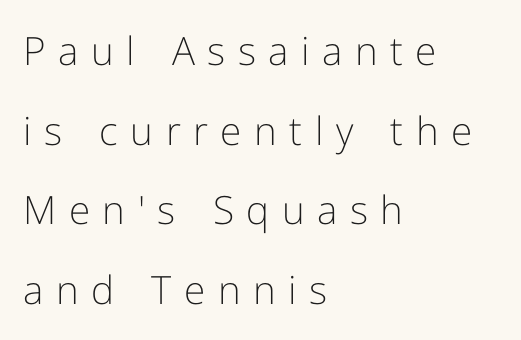
The font sits on the lighter half of the weight spectrum, regular included. Leftover space on each line is placed entirely after the last word. This is roman type, the default non-slanted kind. Does extra space separate the letters? Yes, quite a lot of it.
